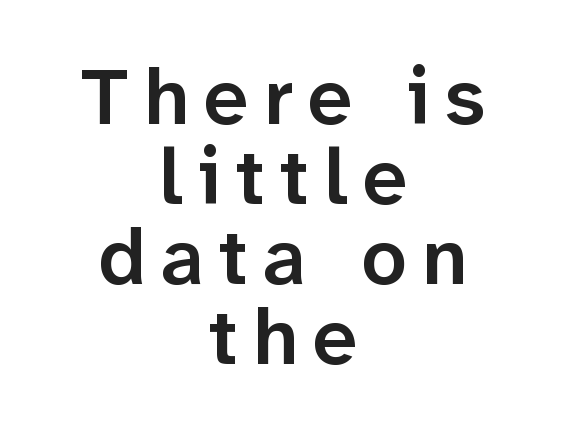
The image shows 80 px semibold sans-serif type, upright; set centered, tight line spacing (1.0x), not underlined; low stroke contrast and a medium x-height.
